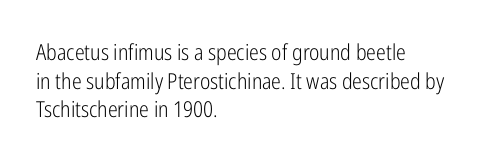
Check the space under the baseline: it is left empty. Characters follow at the spacing the type designer built in. These glyphs show unthickened strokes, regular width or finer. This is the regular roman posture of the typeface. A typesetter would call this leading conventional body-copy spacing. The compositor pushed each line to the left boundary.
